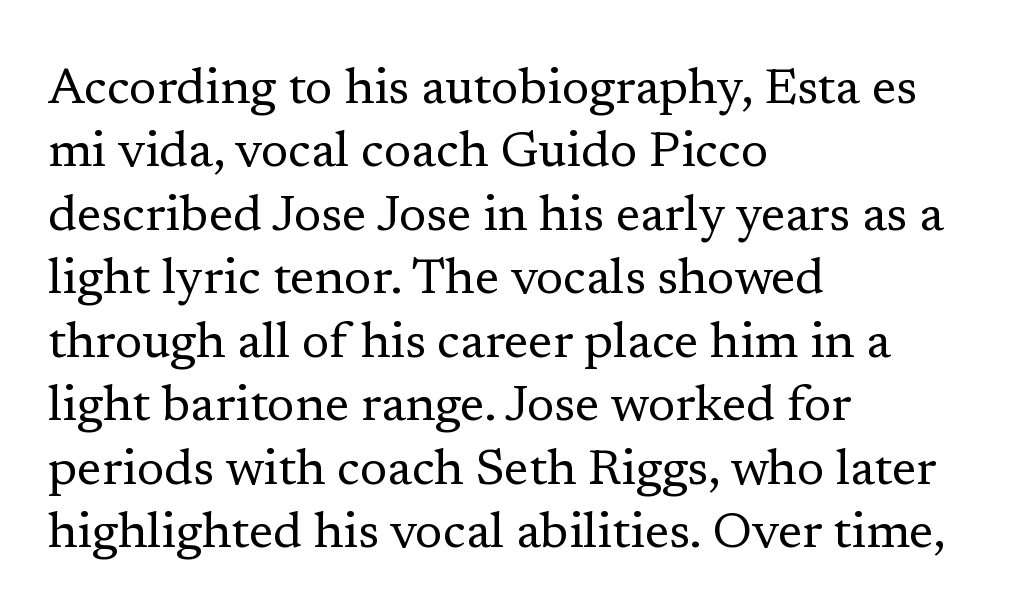
The image shows 50 px regular-weight serif type, upright; set left-aligned, normal line spacing (1.27x), normal letter spacing, not underlined; low stroke contrast and a medium x-height.
